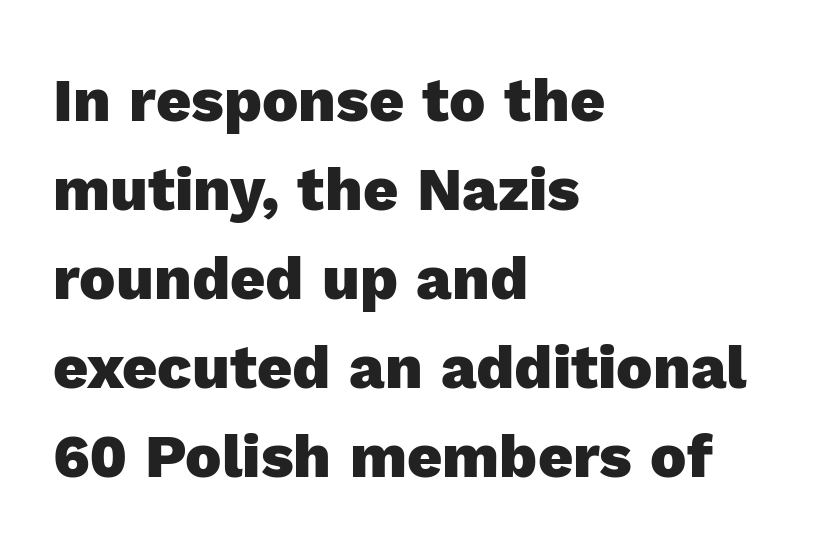
{"serif": "no", "italic": "no", "bold": "yes", "weight": "heavy", "width": "normal", "x_height": "medium", "monospaced": "no", "underline": "no", "align": "left", "line_spacing": "normal", "line_spacing_ratio": 1.46, "letter_spacing": "normal", "letter_spacing_em": 0.0, "glyph_px": 61}
